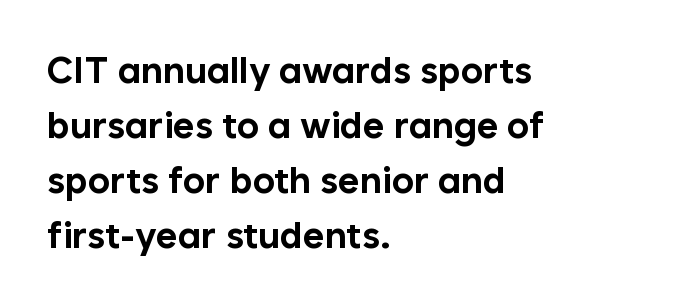
Is this a fixed-width face? No — the glyphs have proportional, varying widths. Plenty of ink on the page — the face is bold. The rendering keeps characters at their native spacing. The passage is arranged the way most books set body copy — flush left. The specimen omits any rule beneath the text block's lines. Notice how the stems are strictly vertical — no italics here.
